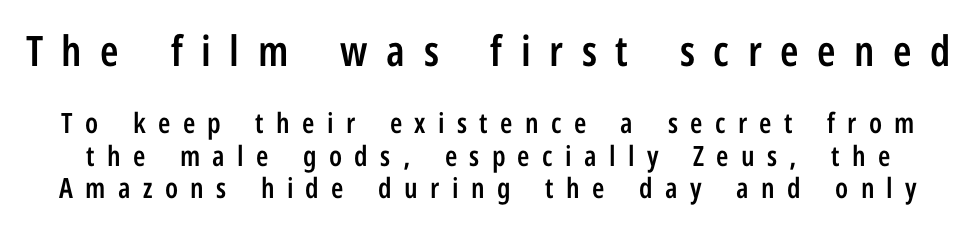
{"serif": "no", "italic": "no", "bold": "semi", "weight": "semibold", "width": "condensed", "stroke_contrast": "low", "x_height": "medium", "monospaced": "no", "underline": "no", "line_spacing_ratio": 1.16, "letter_spacing": "wide", "letter_spacing_em": 0.44, "larger_block": "first", "size_ratio": 1.5, "glyph_px": 42}
